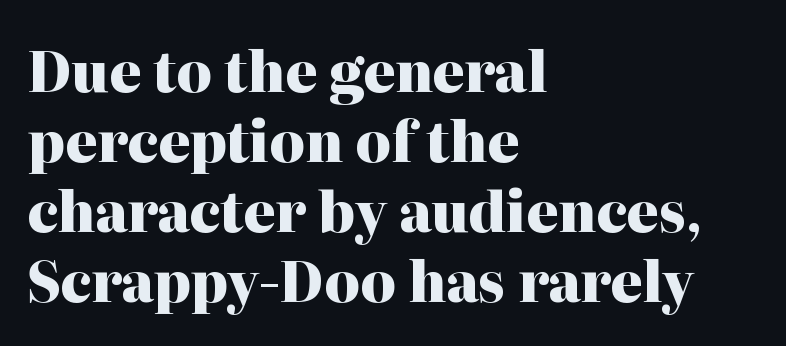
{"serif": "yes", "italic": "no", "bold": "yes", "weight": "heavy", "width": "normal", "stroke_contrast": "high", "x_height": "medium", "monospaced": "no", "underline": "no", "align": "left", "line_spacing": "normal", "line_spacing_ratio": 1.27, "letter_spacing": "normal", "letter_spacing_em": 0.0, "glyph_px": 55}
